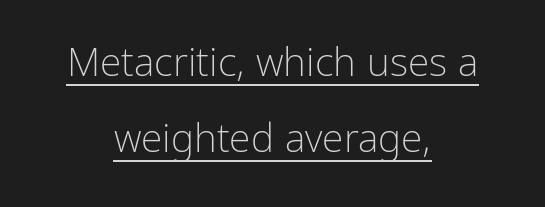
A rule runs beneath these lines of type. Typeset on center — no edge is straight. No extra tracking has been applied to these lines. Think of a printed novel: that variable character pitch is what you see here.
